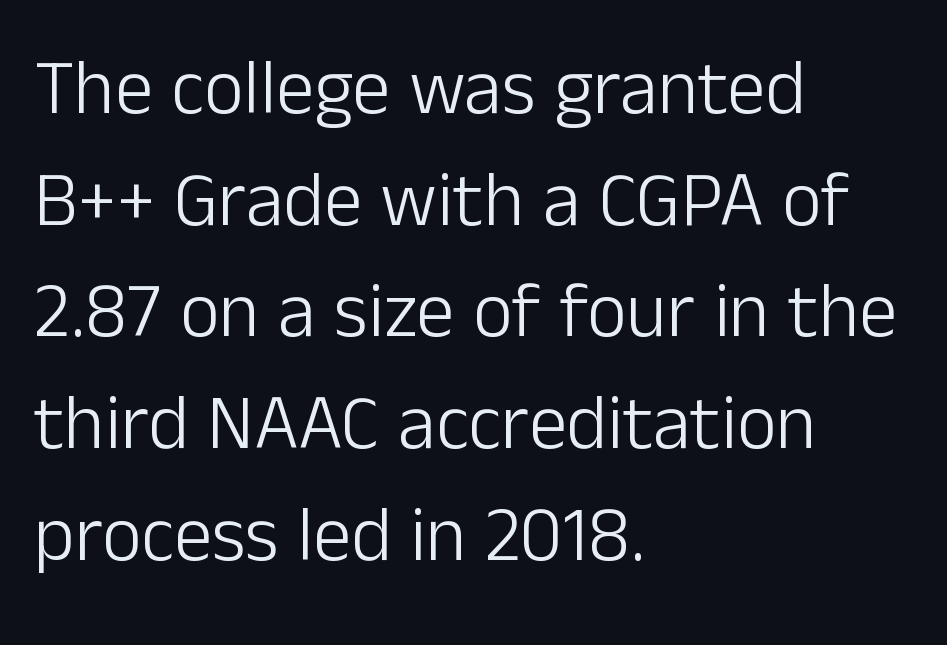
Q: Is the text bold? A: No.
Q: Is the text italic (slanted)? A: No, it is upright.
Q: Is the typeface a serif or a sans-serif typeface? A: Sans-serif.
Q: Is the text underlined? A: No.
Q: How is the paragraph aligned? A: Left-aligned.
Q: Is the spacing between letters normal or unusually wide? A: Normal.
Q: Is the spacing between lines tight, normal or loose? A: Normal.
Q: Width (condensed, normal, or wide)? A: Normal.
Q: Stroke contrast? A: Low.
Q: x-height? A: Medium.
Q: Monospaced? A: No.
